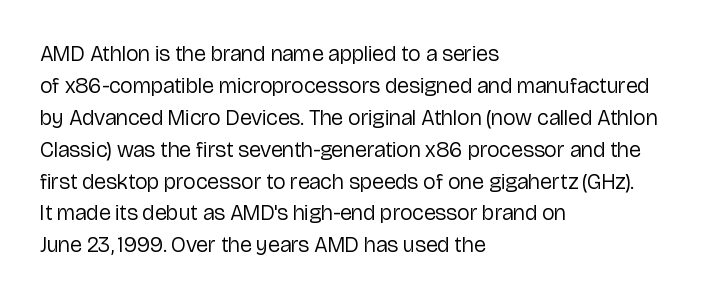
This sample uses an upright cut, with every glyph sitting square on the baseline. Check the space under the baseline: it is left empty. These lines are set flush left with a ragged right edge. Weight: not bold — regular or lighter.
